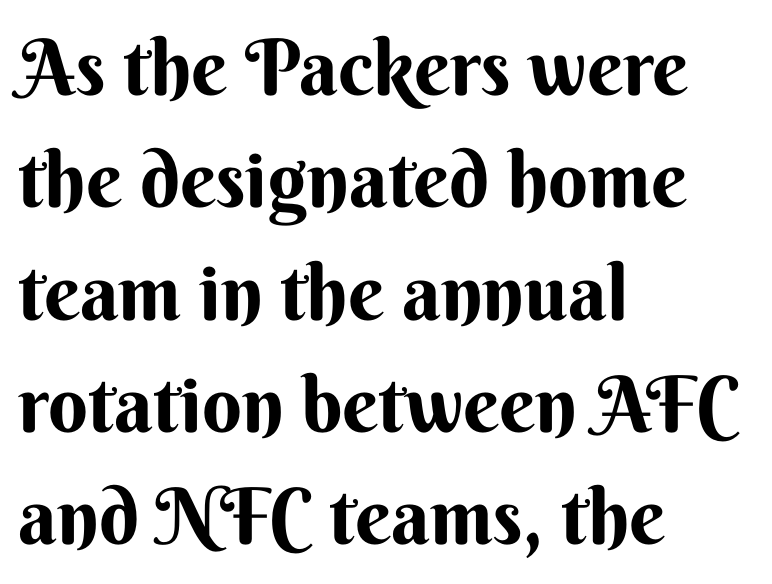
What's the leading like? Ordinary, nothing unusual. The passage is arranged the way most books set body copy — flush left. Weight check: bold — yes, fully. The words here are not underlined. The passage shown is typed in a proportional face where columns would drift.
